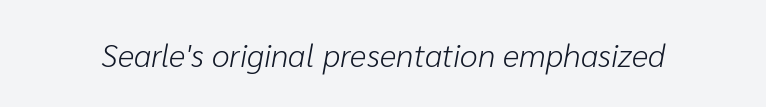
Q: Is the text bold? A: No.
Q: Is the text italic (slanted)? A: Yes, it leans right by about 10 degrees.
Q: Is the text underlined? A: No.
Q: Is the spacing between letters normal or unusually wide? A: Normal.
Q: Width (condensed, normal, or wide)? A: Normal.
Q: Stroke contrast? A: Low.
Q: x-height? A: Medium.
Q: Monospaced? A: No.
